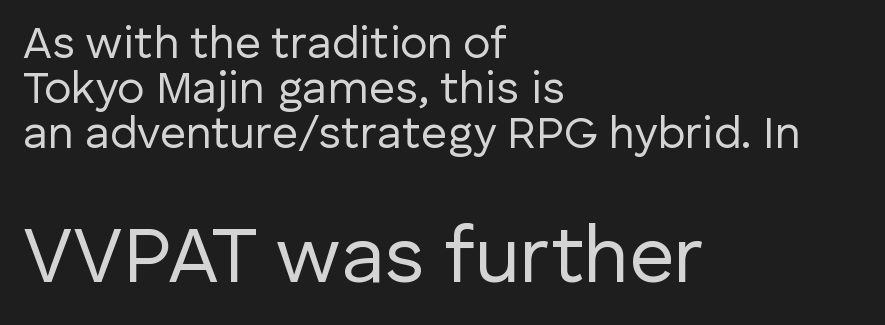
What's the leading like? Squeezed, with rows nearly overlapping. Character widths vary here, with narrow letters taking less room than wide ones. You could call the tracking neutral — neither tight nor loose. The compositor pushed each line to the left boundary. The more generous point size was reserved for the lower chunk. Do the letters lean? They stand straight.
